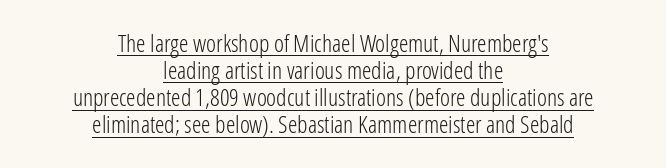
Check the space under the baseline: a stroke is drawn there. One-word summary of the alignment: center. Vertically, the passage feels compressed, each row crowding the next. The passage shown is not bold in any degree. Characters follow at the spacing the type designer built in. Is there any slant? The stems are plumb.
